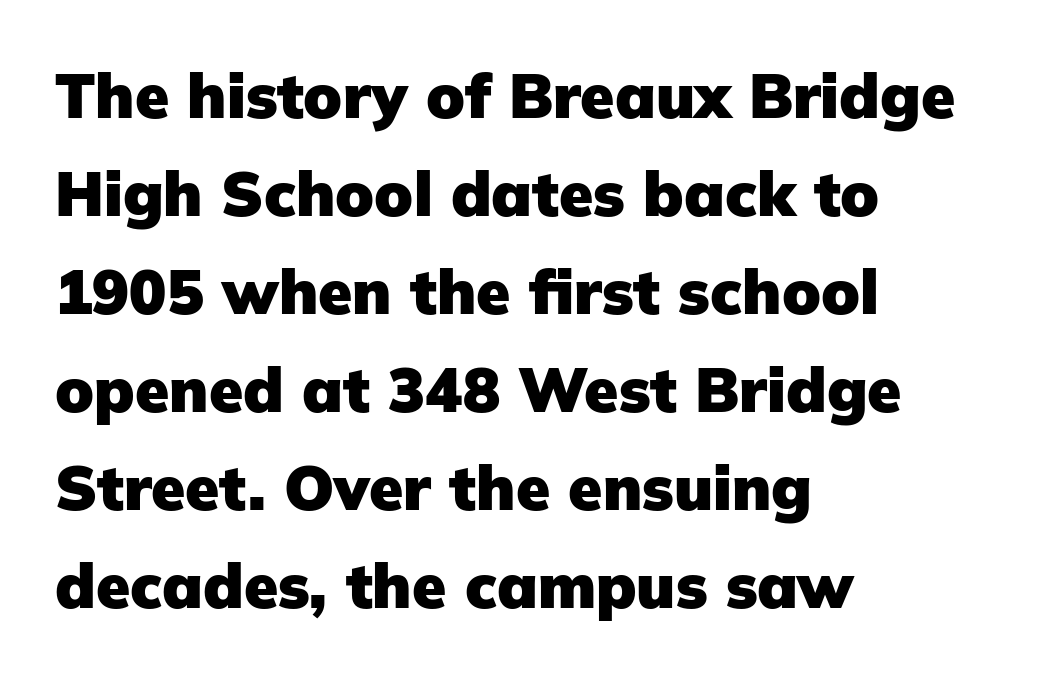
The image shows 62 px heavy sans-serif type, upright; set left-aligned, normal line spacing (1.58x), normal letter spacing, not underlined; low stroke contrast and a medium x-height.
